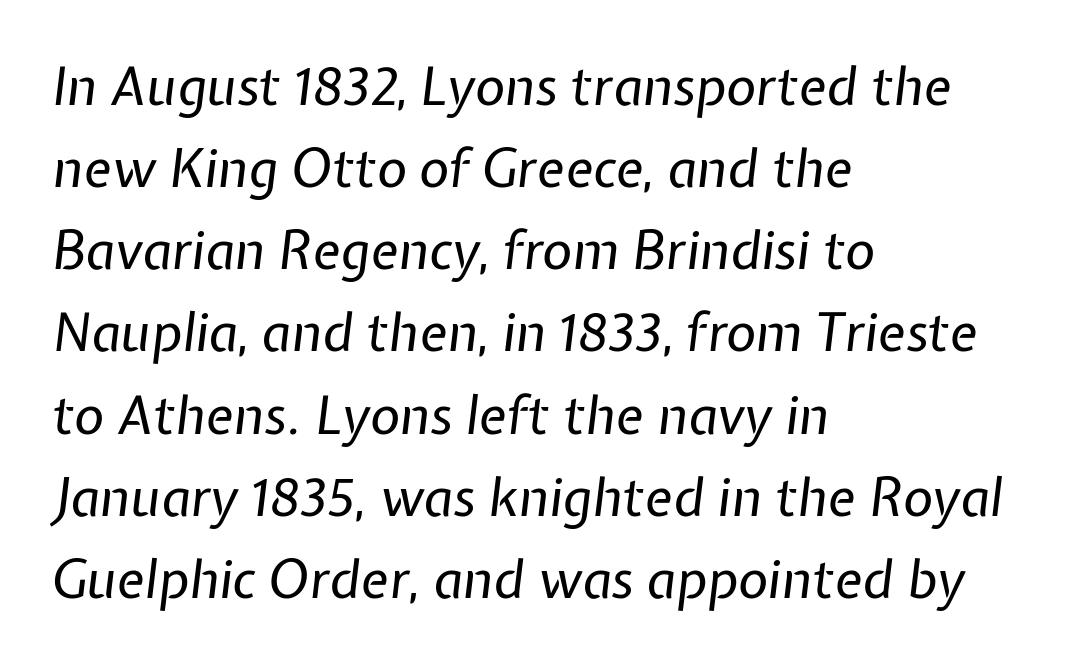
Q: Is the text bold? A: No.
Q: Is the text italic (slanted)? A: Yes, it leans right by about 7 degrees.
Q: Is the text underlined? A: No.
Q: How is the paragraph aligned? A: Left-aligned.
Q: Is the spacing between letters normal or unusually wide? A: Normal.
Q: Is the spacing between lines tight, normal or loose? A: Normal.
Q: Width (condensed, normal, or wide)? A: Normal.
Q: Stroke contrast? A: Low.
Q: x-height? A: Medium.
Q: Monospaced? A: No.
